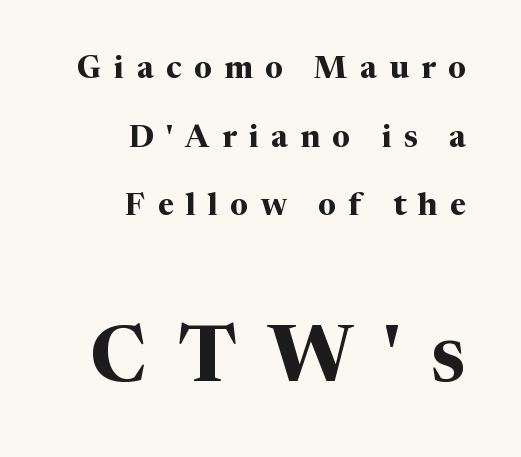
These lines carry a lot of weight — the face is fully bold. Characters remain perfectly vertical along every line. This sample has the flowing, uneven cadence of proportional lettering. Alignment: flush right. The glyphs in this specimen are seriffed. Students, observe: this is what heavily led, spacious text looks like.
